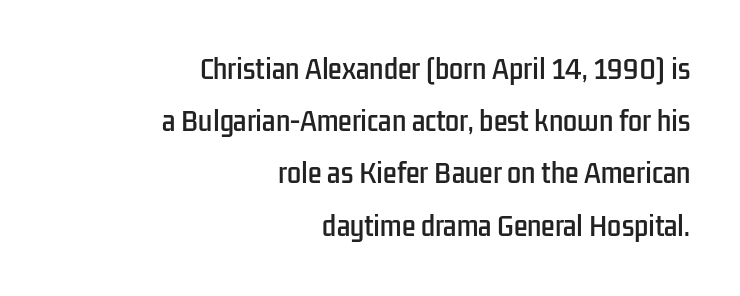
Q: Is the text italic (slanted)? A: No, it is upright.
Q: Is the text underlined? A: No.
Q: How is the paragraph aligned? A: Right-aligned.
Q: Is the spacing between letters normal or unusually wide? A: Normal.
Q: Is the spacing between lines tight, normal or loose? A: Loose.
